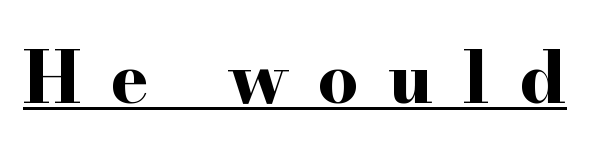
The image shows 71 px bold, wide serif type, upright; set unusually wide letter spacing (+0.42 em), underlined; high stroke contrast and a small x-height.
